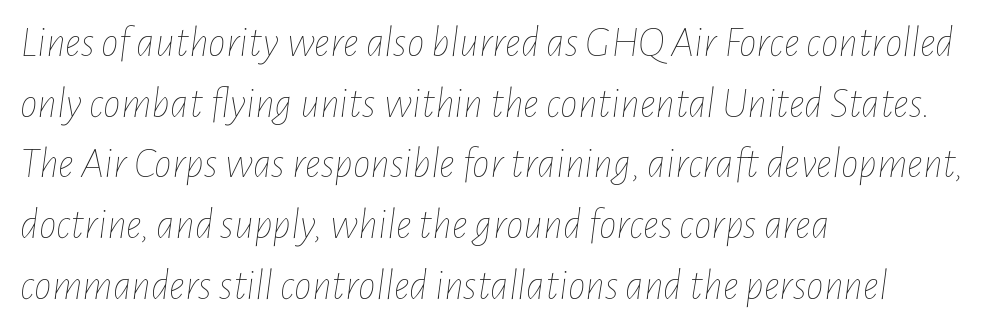
Q: Is the text bold? A: No.
Q: Is the text italic (slanted)? A: Yes, it leans right by about 7 degrees.
Q: Is the text underlined? A: No.
Q: How is the paragraph aligned? A: Left-aligned.
Q: Is the spacing between letters normal or unusually wide? A: Normal.
Q: Is the spacing between lines tight, normal or loose? A: Normal.
Q: Width (condensed, normal, or wide)? A: Condensed.
Q: Stroke contrast? A: Low.
Q: x-height? A: Medium.
Q: Monospaced? A: No.
